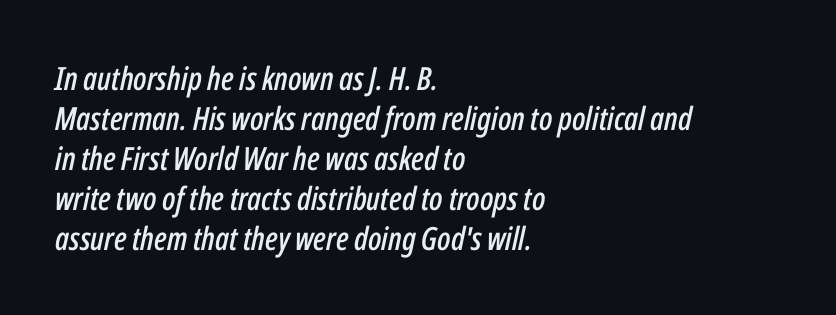
The image shows 32 px condensed type, italic (leaning right); set left-aligned, normal line spacing (1.25x), normal letter spacing, not underlined; low stroke contrast and a medium x-height.
